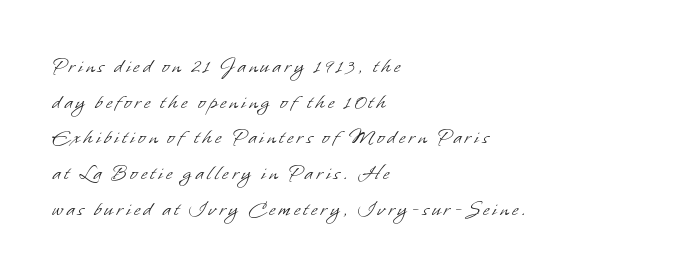
The image shows 22 px text type; set left-aligned, normal line spacing (1.62x), not underlined.
